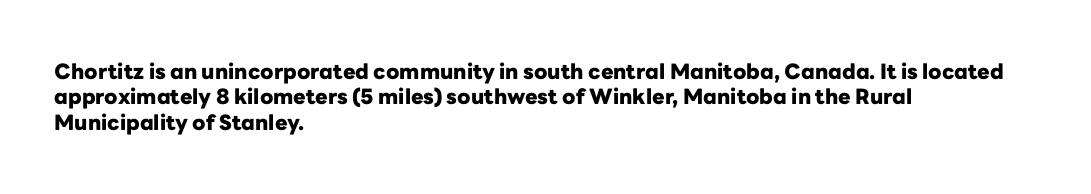
{"italic": "no", "bold": "yes", "underline": "no", "align": "left", "line_spacing_ratio": 1.21, "letter_spacing": "normal", "letter_spacing_em": 0.0, "glyph_px": 21}
